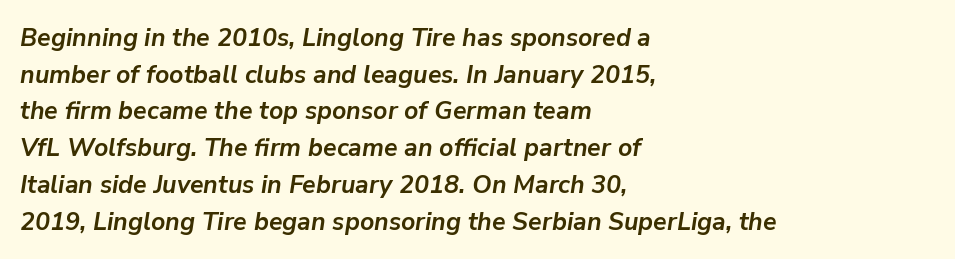
The image shows 25 px bold type, italic (leaning right); set left-aligned, normal line spacing (1.47x), normal letter spacing, not underlined.
